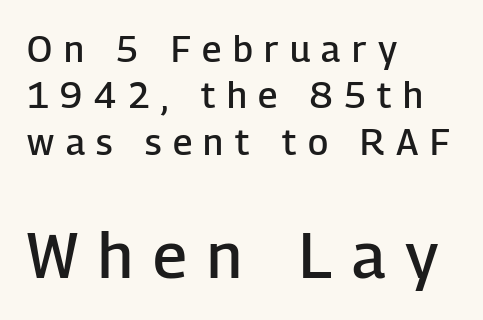
{"serif": "no", "italic": "no", "bold": "semi", "weight": "semibold", "width": "normal", "stroke_contrast": "low", "x_height": "medium", "monospaced": "no", "underline": "no", "align": "left", "line_spacing": "normal", "line_spacing_ratio": 1.29, "letter_spacing": "wide", "letter_spacing_em": 0.32, "larger_block": "second", "size_ratio": 1.75, "glyph_px": 63}
